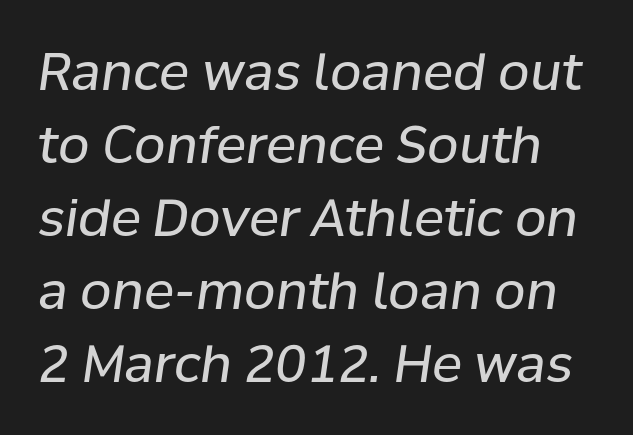
Q: Is the text bold? A: No.
Q: Is the text italic (slanted)? A: Yes, it leans right by about 8 degrees.
Q: Is the text underlined? A: No.
Q: Is the spacing between letters normal or unusually wide? A: Normal.
Q: Is the spacing between lines tight, normal or loose? A: Normal.
Q: Width (condensed, normal, or wide)? A: Normal.
Q: Stroke contrast? A: Low.
Q: x-height? A: Medium.
Q: Monospaced? A: No.
